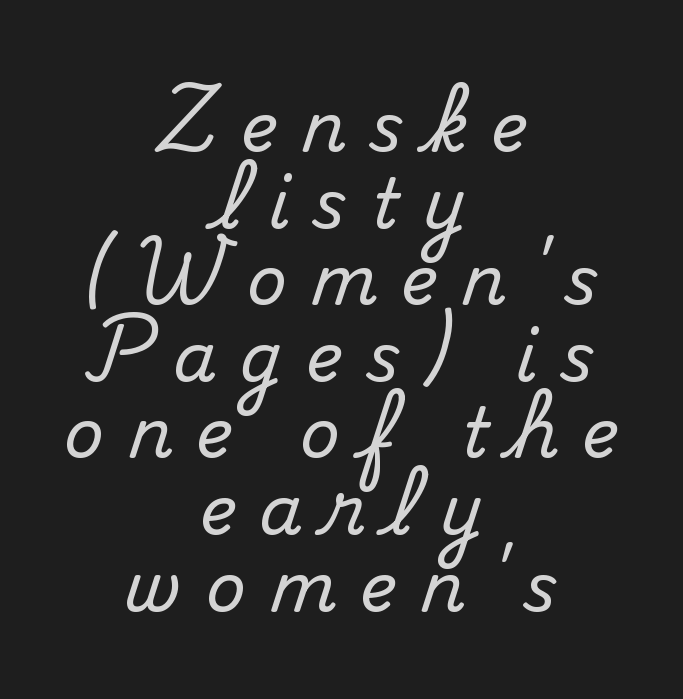
Small tapered or slab feet sit at the stroke ends, so this counts as serif. In terms of letterspacing, this is a distinctly airy, spread setting. Leftover space on each line is divided equally before and after the words. The words here are not underlined.
